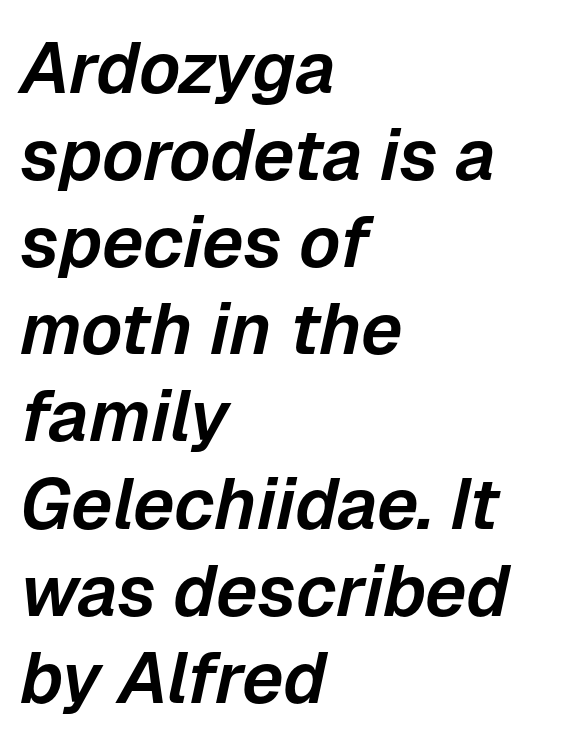
A typesetter would call this proportional, since set widths differ per character. Is the block centered? No — it sits flush against the left margin. There's an unmistakable incline to the writing here. The gap between lines stays unmarked. A typesetter would call this zero additional tracking.
